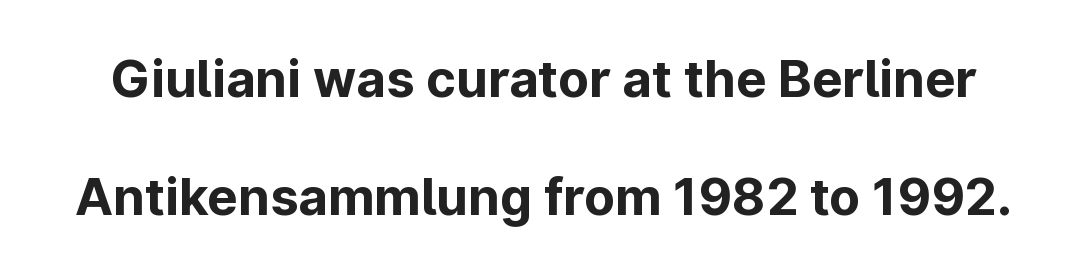
{"serif": "no", "italic": "no", "bold": "yes", "weight": "bold", "width": "normal", "stroke_contrast": "low", "x_height": "medium", "monospaced": "no", "underline": "no", "line_spacing": "loose", "line_spacing_ratio": 2.31, "letter_spacing": "normal", "letter_spacing_em": 0.0, "glyph_px": 51}
